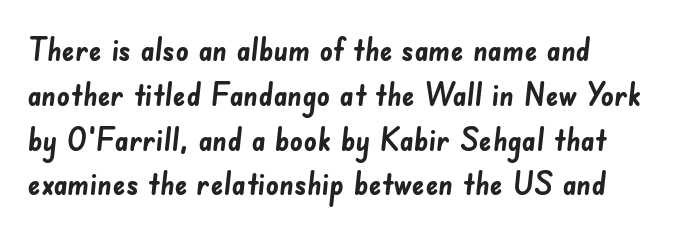
Q: Is the text bold? A: Yes.
Q: Is the typeface a serif or a sans-serif typeface? A: Sans-serif.
Q: Is the text underlined? A: No.
Q: Is the spacing between letters normal or unusually wide? A: Normal.
Q: Is the spacing between lines tight, normal or loose? A: Normal.
Q: Width (condensed, normal, or wide)? A: Normal.
Q: Stroke contrast? A: Low.
Q: x-height? A: Small.
Q: Monospaced? A: No.
